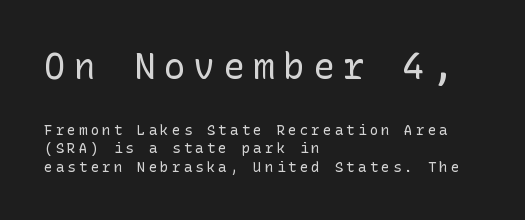
The space directly below the letters is spotless. Classification — sans serif. Is the stroke heavy? The answer is a plain regular-or-lighter. The face used here is rendered with a markedly widened letterfit. You get the large type first, then a drop to smaller type.
